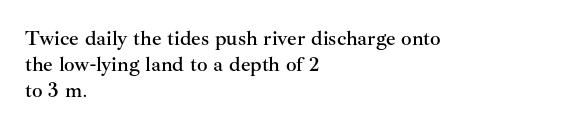
Q: Is the text italic (slanted)? A: No, it is upright.
Q: Is the text underlined? A: No.
Q: How is the paragraph aligned? A: Left-aligned.
Q: Is the spacing between letters normal or unusually wide? A: Normal.
